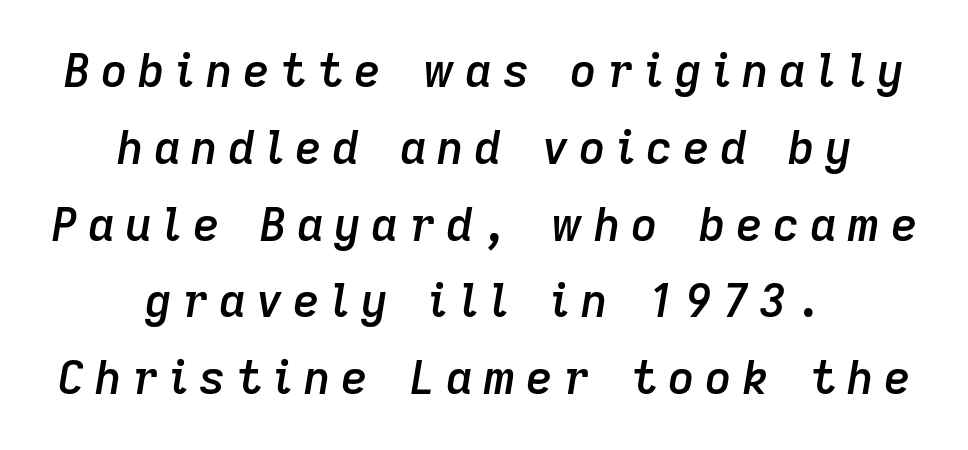
{"italic": "yes", "lean": "right", "slant_degrees": 9, "bold": "semi", "weight": "semibold", "width": "normal", "stroke_contrast": "low", "x_height": "medium", "monospaced": "no", "underline": "no", "align": "center", "line_spacing": "normal", "line_spacing_ratio": 1.67, "letter_spacing": "wide", "letter_spacing_em": 0.23, "glyph_px": 46}
